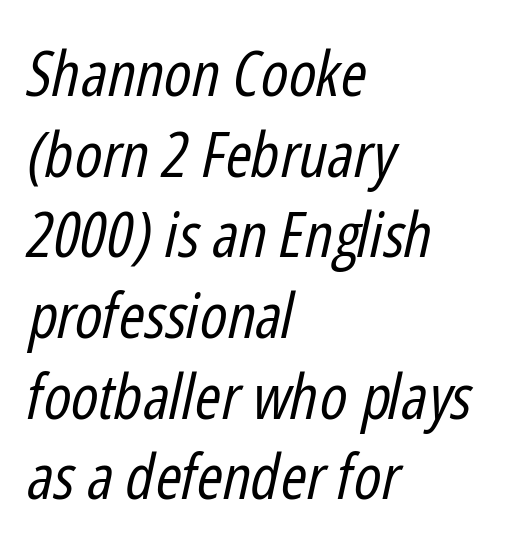
{"italic": "yes", "lean": "right", "slant_degrees": 12, "bold": "no", "weight": "regular", "width": "condensed", "stroke_contrast": "low", "x_height": "medium", "monospaced": "no", "underline": "no", "align": "left", "line_spacing": "normal", "line_spacing_ratio": 1.28, "letter_spacing": "normal", "letter_spacing_em": 0.0, "glyph_px": 63}
